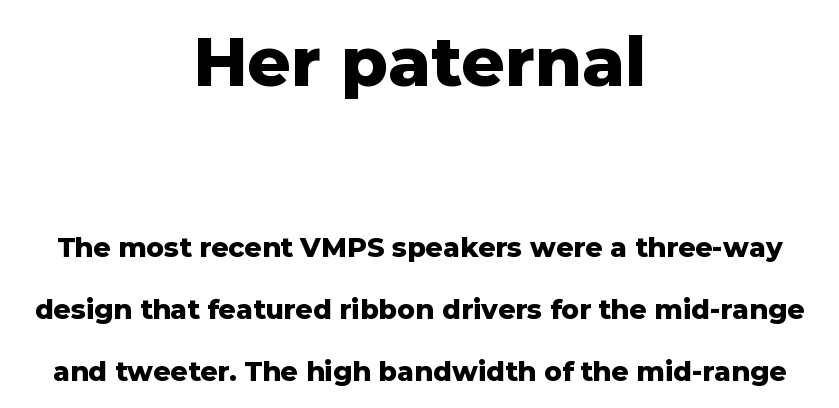
Q: Is the text bold? A: Yes.
Q: Is the text italic (slanted)? A: No, it is upright.
Q: Is the typeface a serif or a sans-serif typeface? A: Sans-serif.
Q: Is the text underlined? A: No.
Q: How is the paragraph aligned? A: Centered.
Q: Is the spacing between letters normal or unusually wide? A: Normal.
Q: Is the spacing between lines tight, normal or loose? A: Loose.
Q: Which block of text is set in a larger size, the first (top) or the second (bottom)? A: The first (top) one.
Q: Width (condensed, normal, or wide)? A: Normal.
Q: Stroke contrast? A: Low.
Q: x-height? A: Medium.
Q: Monospaced? A: No.
